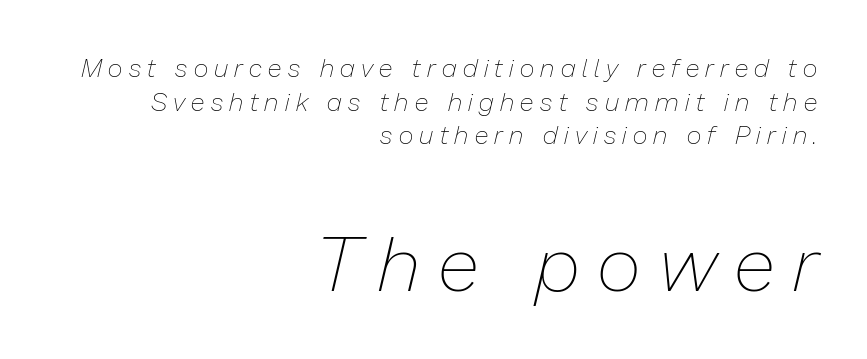
{"italic": "yes", "lean": "right", "slant_degrees": 13, "bold": "no", "weight": "thin", "width": "normal", "stroke_contrast": "low", "x_height": "medium", "monospaced": "no", "underline": "no", "align": "right", "line_spacing": "normal", "line_spacing_ratio": 1.29, "letter_spacing": "wide", "letter_spacing_em": 0.25, "larger_block": "second", "size_ratio": 2.96, "glyph_px": 77}
